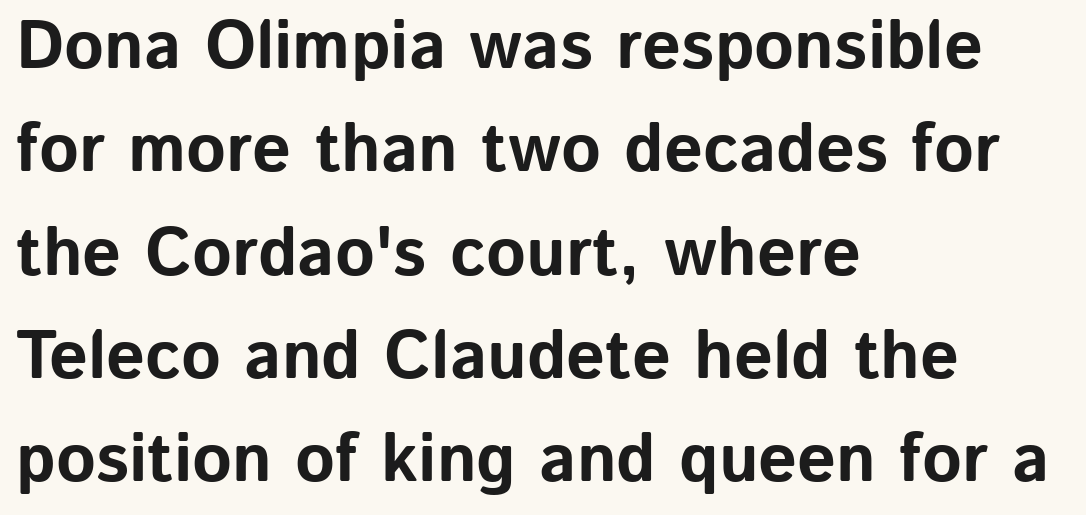
There is no visible air inserted between adjacent glyphs. Beneath every word, the page is bare. Spacing verdict: proportional, widths tailored to each character. A student would call this left alignment; a typographer would say flush left, rag right. The rows are spaced the way most documents space them.
